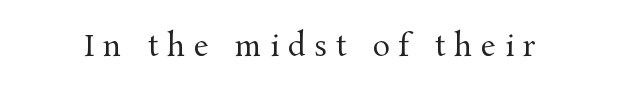
{"serif": "yes", "italic": "no", "bold": "no", "weight": "regular", "width": "normal", "stroke_contrast": "medium", "x_height": "medium", "monospaced": "no", "underline": "no", "letter_spacing": "wide", "letter_spacing_em": 0.3, "glyph_px": 29}
